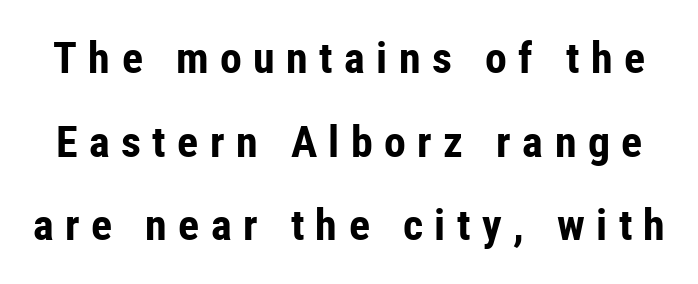
Q: Is the text bold? A: Yes.
Q: Is the text italic (slanted)? A: No, it is upright.
Q: Is the typeface a serif or a sans-serif typeface? A: Sans-serif.
Q: Is the text underlined? A: No.
Q: Is the spacing between letters normal or unusually wide? A: Unusually wide.
Q: Is the spacing between lines tight, normal or loose? A: Loose.
Q: Width (condensed, normal, or wide)? A: Condensed.
Q: Stroke contrast? A: Low.
Q: x-height? A: Medium.
Q: Monospaced? A: No.
